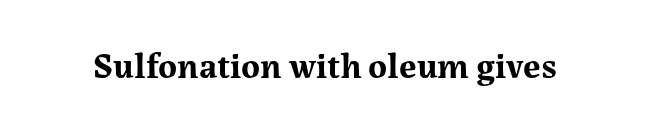
{"serif": "yes", "italic": "no", "bold": "yes", "weight": "bold", "width": "normal", "stroke_contrast": "medium", "x_height": "medium", "monospaced": "no", "underline": "no", "letter_spacing": "normal", "letter_spacing_em": 0.0, "glyph_px": 36}
